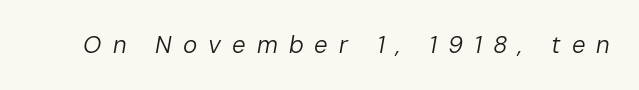
The image shows 24 px text type, italic (leaning right); set unusually wide letter spacing (+0.46 em), not underlined.
